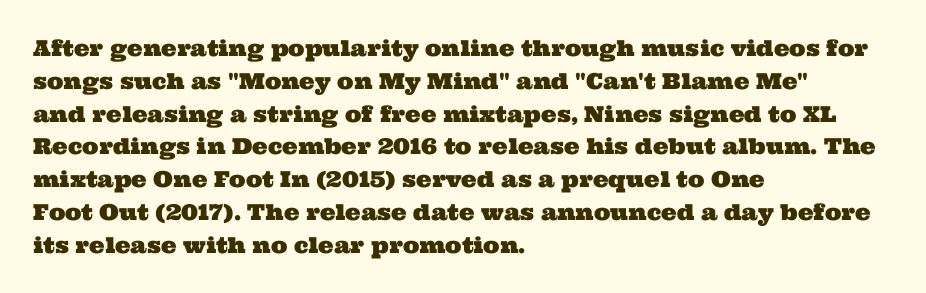
The image shows 22 px text type; set left-aligned, normal line spacing (1.49x), normal letter spacing, not underlined.
